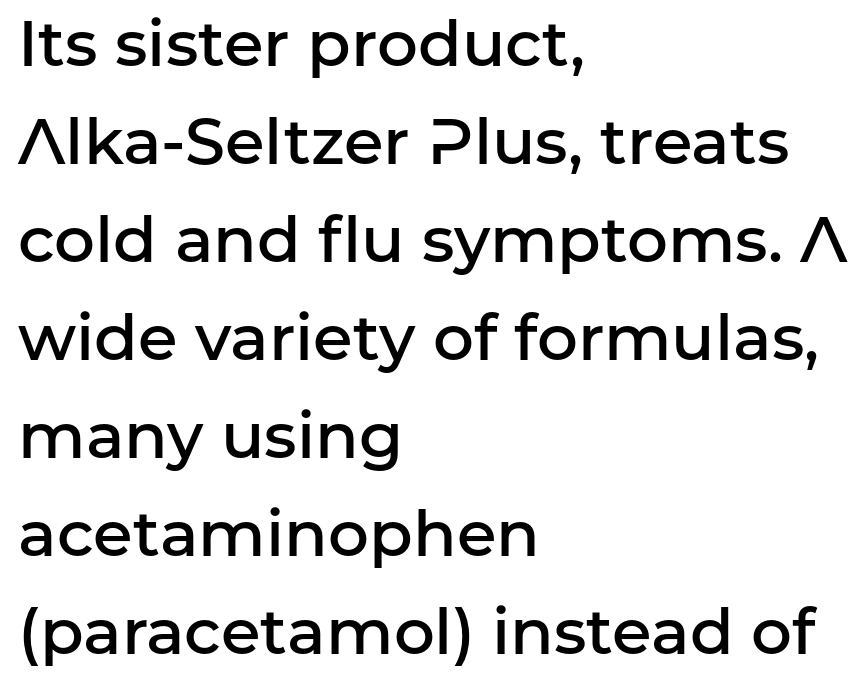
Is this a sans? Yes — the strokes have no serifs. Character widths vary here, with narrow letters taking less room than wide ones. A bare baseline throughout the passage. You could call the tracking neutral — neither tight nor loose.
